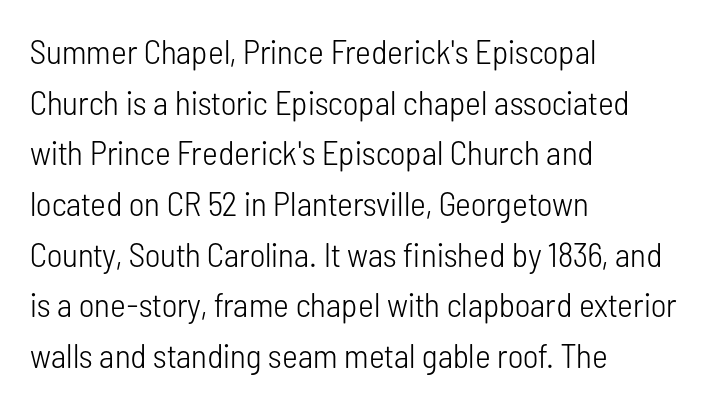
Q: Is the text bold? A: No.
Q: Is the text italic (slanted)? A: No, it is upright.
Q: Is the typeface a serif or a sans-serif typeface? A: Sans-serif.
Q: Is the text underlined? A: No.
Q: How is the paragraph aligned? A: Left-aligned.
Q: Is the spacing between letters normal or unusually wide? A: Normal.
Q: Is the spacing between lines tight, normal or loose? A: Normal.
Q: Width (condensed, normal, or wide)? A: Condensed.
Q: Stroke contrast? A: Low.
Q: x-height? A: Medium.
Q: Monospaced? A: No.
